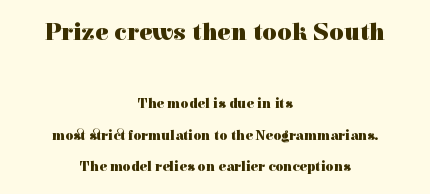
Q: Is the text bold? A: Yes.
Q: Is the text italic (slanted)? A: No, it is upright.
Q: Is the text underlined? A: No.
Q: How is the paragraph aligned? A: Centered.
Q: Is the spacing between letters normal or unusually wide? A: Normal.
Q: Is the spacing between lines tight, normal or loose? A: Loose.
Q: Which block of text is set in a larger size, the first (top) or the second (bottom)? A: The first (top) one.
